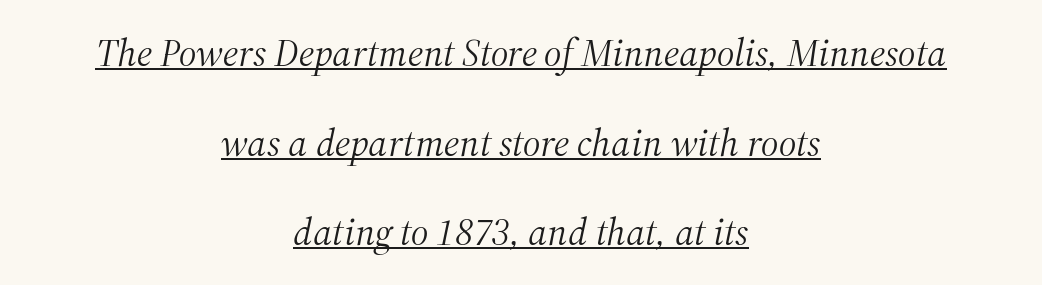
Q: Is the text bold? A: No.
Q: Is the text italic (slanted)? A: Yes, it leans right by about 12 degrees.
Q: Is the typeface a serif or a sans-serif typeface? A: Serif.
Q: Is the text underlined? A: Yes.
Q: How is the paragraph aligned? A: Centered.
Q: Is the spacing between letters normal or unusually wide? A: Normal.
Q: Is the spacing between lines tight, normal or loose? A: Loose.
Q: Width (condensed, normal, or wide)? A: Normal.
Q: Stroke contrast? A: Medium.
Q: x-height? A: Medium.
Q: Monospaced? A: No.
